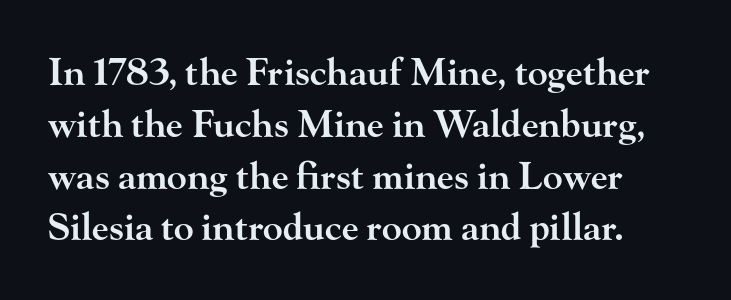
{"serif": "yes", "italic": "no", "bold": "semi", "weight": "semibold", "width": "wide", "stroke_contrast": "high", "x_height": "small", "monospaced": "no", "underline": "no", "line_spacing": "normal", "line_spacing_ratio": 1.4, "letter_spacing": "normal", "letter_spacing_em": 0.0, "glyph_px": 37}
